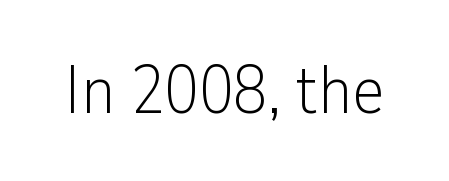
Stroke terminals: plain, sans-serif. There is no visible air inserted between adjacent glyphs. Italic? Not at all — the glyphs are vertical. Note the varied advance widths — an 'i' is clearly narrower than an 'm'.
